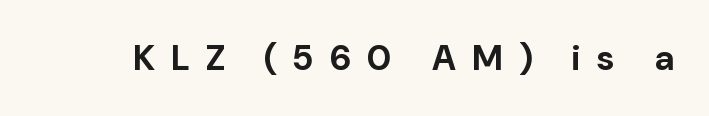
{"serif": "no", "italic": "no", "bold": "yes", "weight": "bold", "width": "normal", "stroke_contrast": "low", "x_height": "medium", "monospaced": "no", "underline": "no", "letter_spacing": "wide", "letter_spacing_em": 0.47, "glyph_px": 35}
